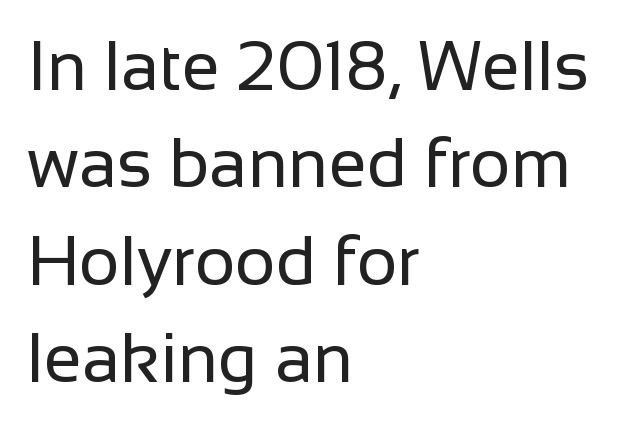
Unmarked baselines from the first word to the last. Typographically, this falls in the sans-serif category. Spacing verdict: proportional, widths tailored to each character. These lines keep a tight, regular rhythm from letter to letter. The type sits square on the baseline with zero lean. Evenly set lines give the paragraph a standard silhouette.
